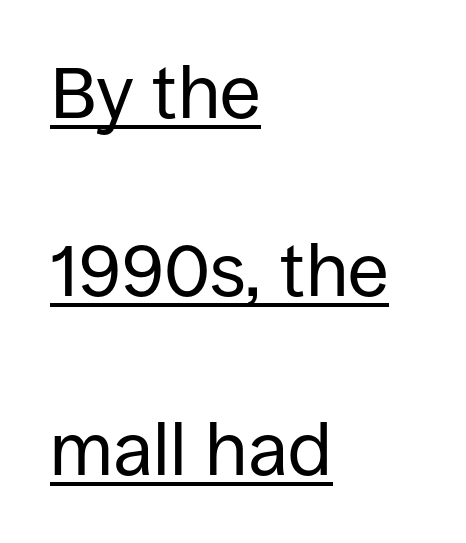
{"serif": "no", "italic": "no", "bold": "no", "weight": "regular", "width": "normal", "stroke_contrast": "low", "x_height": "large", "monospaced": "no", "underline": "yes", "align": "left", "line_spacing": "loose", "line_spacing_ratio": 2.41, "letter_spacing": "normal", "letter_spacing_em": 0.0, "glyph_px": 74}
